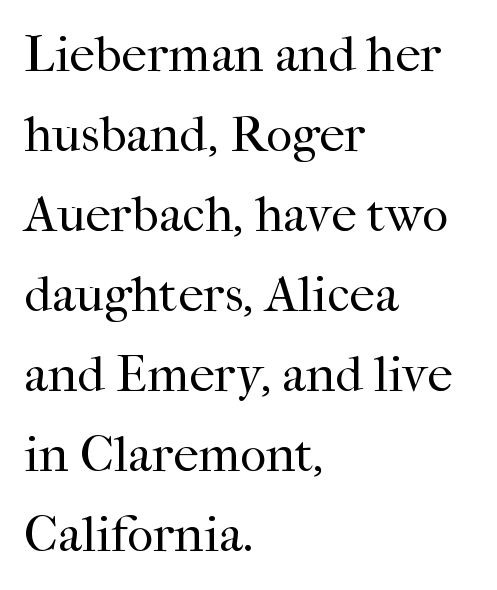
The image shows 51 px regular-weight serif type, upright; set left-aligned, normal line spacing (1.57x), normal letter spacing, not underlined; high stroke contrast and a medium x-height.
